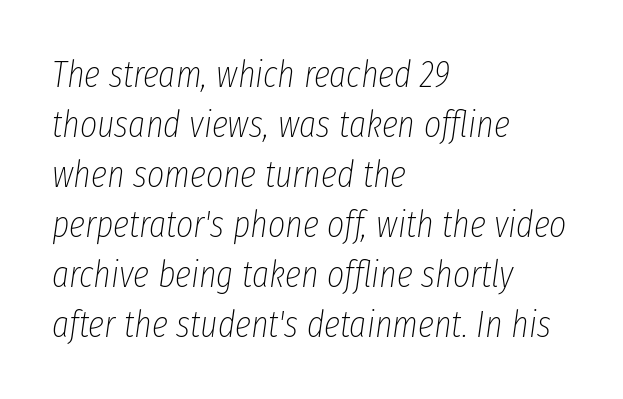
How would I describe the line gaps? Plain and ordinary. The letters advance in unequal steps, a hallmark of proportional type. A bare baseline throughout the passage. Notice how the passage keeps a crisp vertical edge on the left only. The axis of the letterforms is tilted away from vertical.
